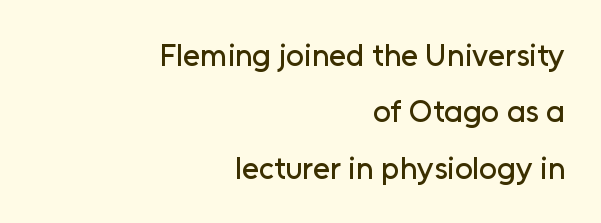
{"serif": "no", "italic": "no", "width": "normal", "stroke_contrast": "low", "x_height": "medium", "monospaced": "no", "underline": "no", "align": "right", "line_spacing_ratio": 1.82, "letter_spacing": "normal", "letter_spacing_em": 0.0, "glyph_px": 31}
